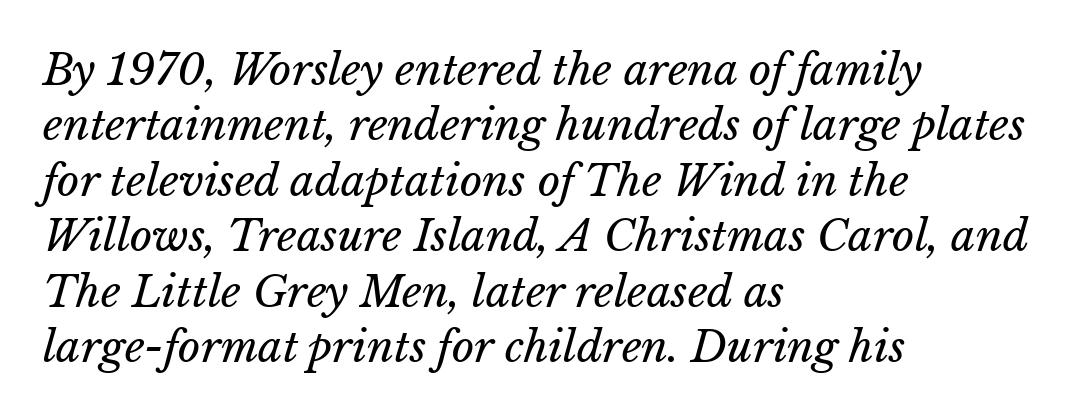
Note the varied advance widths — an 'i' is clearly narrower than an 'm'. A bare baseline throughout the passage. Weight class: somewhere from thin through regular. Tracking value appears to be zero — textbook default spacing. The rendering anchors every line to the left-hand side.
